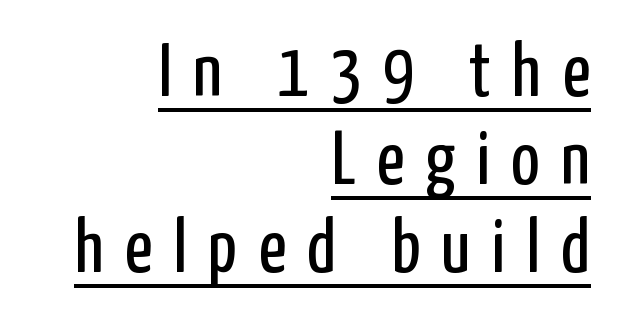
The image shows 76 px regular-weight, condensed sans-serif type, upright; set right-aligned, line spacing 1.16x, unusually wide letter spacing (+0.28 em), underlined; low stroke contrast and a medium x-height.
